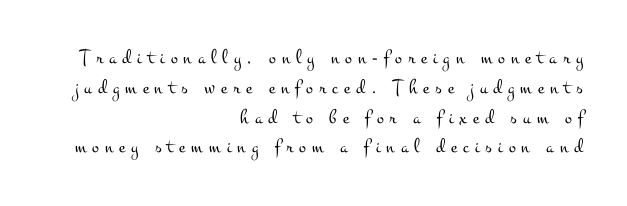
The image shows 21 px text type; set right-aligned, normal line spacing (1.42x), unusually wide letter spacing (+0.28 em), not underlined.
